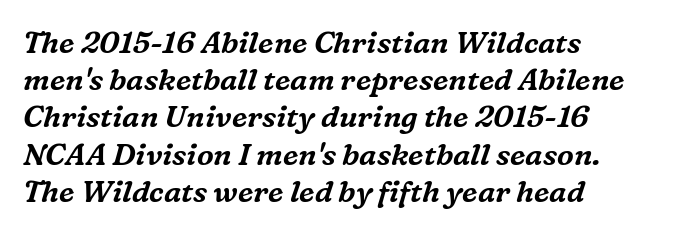
Q: Is the text italic (slanted)? A: Yes, it leans right by about 16 degrees.
Q: Is the typeface a serif or a sans-serif typeface? A: Serif.
Q: Is the text underlined? A: No.
Q: How is the paragraph aligned? A: Left-aligned.
Q: Is the spacing between letters normal or unusually wide? A: Normal.
Q: Width (condensed, normal, or wide)? A: Normal.
Q: Stroke contrast? A: Medium.
Q: x-height? A: Medium.
Q: Monospaced? A: No.
